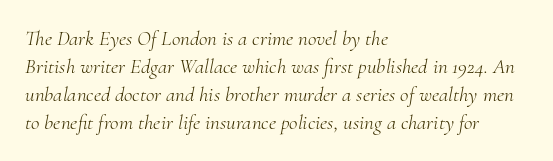
Stems here are at most as thick as an everyday book face. Does the copy run flush right? No — it runs flush left. Vertically, the passage feels balanced, rows spaced as you'd expect. Words appear dense and cohesive because spacing is normal. Characters are canted at an angle relative to the baseline's perpendicular.
